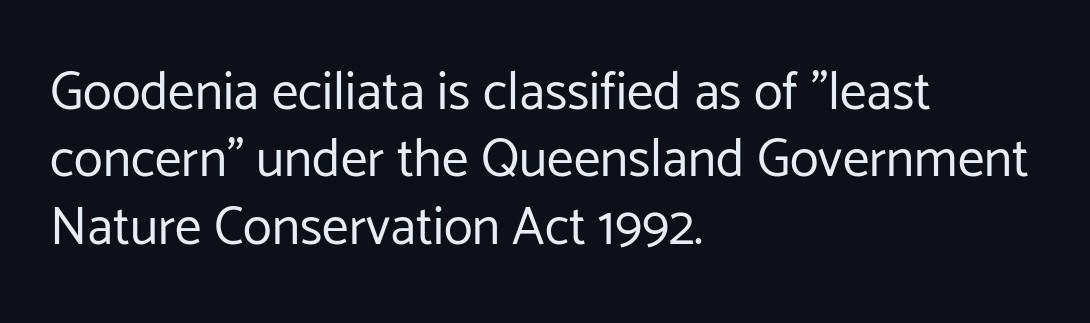
{"serif": "no", "italic": "no", "bold": "no", "weight": "regular", "width": "normal", "stroke_contrast": "low", "x_height": "medium", "monospaced": "no", "underline": "no", "align": "left", "line_spacing": "normal", "line_spacing_ratio": 1.27, "letter_spacing": "normal", "letter_spacing_em": 0.0, "glyph_px": 53}
